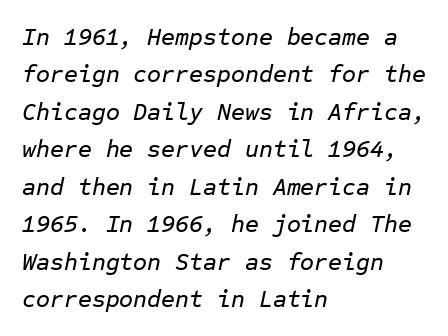
Designer's note — italics engaged. Does extra space separate the letters? No, they use regular spacing. Layout note: lines flush left. The rendering uses a moderate line-height, typical for paragraphs. Descenders are the only things crossing below the line.
